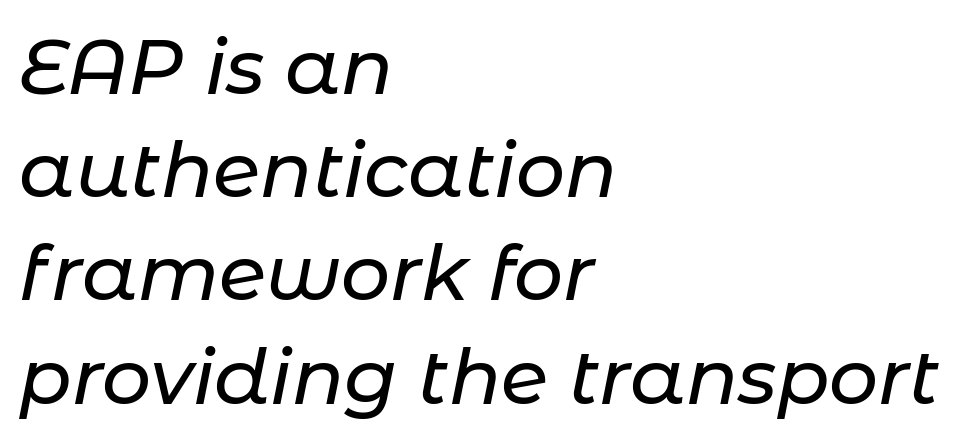
The image shows 77 px text type, italic (leaning right); set left-aligned, normal line spacing (1.34x), normal letter spacing, not underlined; low stroke contrast and a medium x-height.
